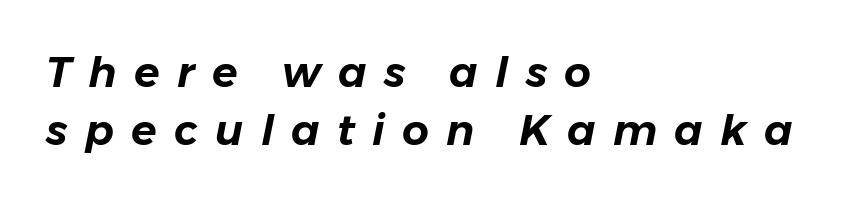
Q: Is the text italic (slanted)? A: Yes, it leans right by about 11 degrees.
Q: Is the text underlined? A: No.
Q: How is the paragraph aligned? A: Left-aligned.
Q: Is the spacing between letters normal or unusually wide? A: Unusually wide.
Q: Is the spacing between lines tight, normal or loose? A: Normal.
Q: Width (condensed, normal, or wide)? A: Normal.
Q: Stroke contrast? A: Low.
Q: x-height? A: Medium.
Q: Monospaced? A: No.
